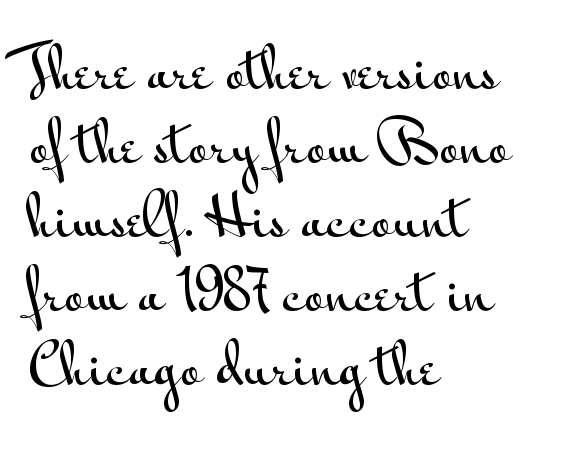
Q: Is the text italic (slanted)? A: Yes.
Q: Is the typeface a serif or a sans-serif typeface? A: Sans-serif.
Q: Is the text underlined? A: No.
Q: How is the paragraph aligned? A: Left-aligned.
Q: Is the spacing between letters normal or unusually wide? A: Normal.
Q: Is the spacing between lines tight, normal or loose? A: Normal.
Q: Width (condensed, normal, or wide)? A: Wide.
Q: Stroke contrast? A: Medium.
Q: x-height? A: Small.
Q: Monospaced? A: No.
